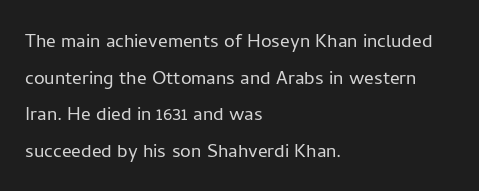
Standard letterfit; no display-style spreading of the glyphs. No chunkiness to these letters — they're not bold. This is roman type, the default non-slanted kind. Does the copy run flush right? No — it runs flush left.
